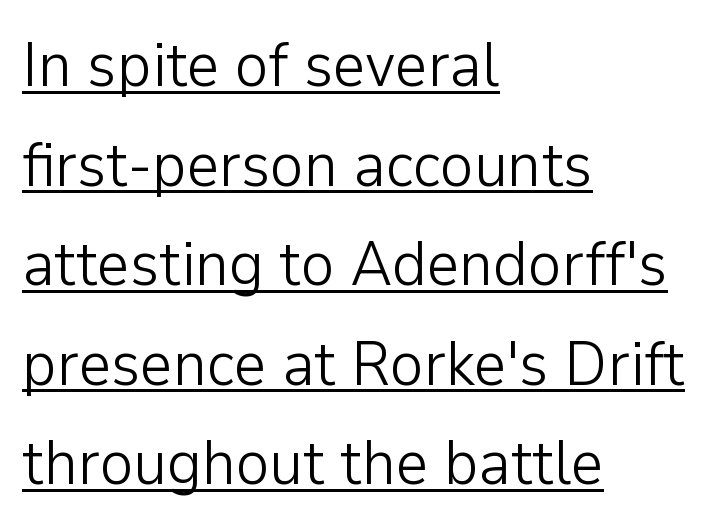
{"serif": "no", "italic": "no", "bold": "no", "weight": "light", "width": "normal", "stroke_contrast": "low", "x_height": "medium", "monospaced": "no", "underline": "yes", "align": "left", "line_spacing": "normal", "line_spacing_ratio": 1.58, "letter_spacing": "normal", "letter_spacing_em": 0.0, "glyph_px": 63}
